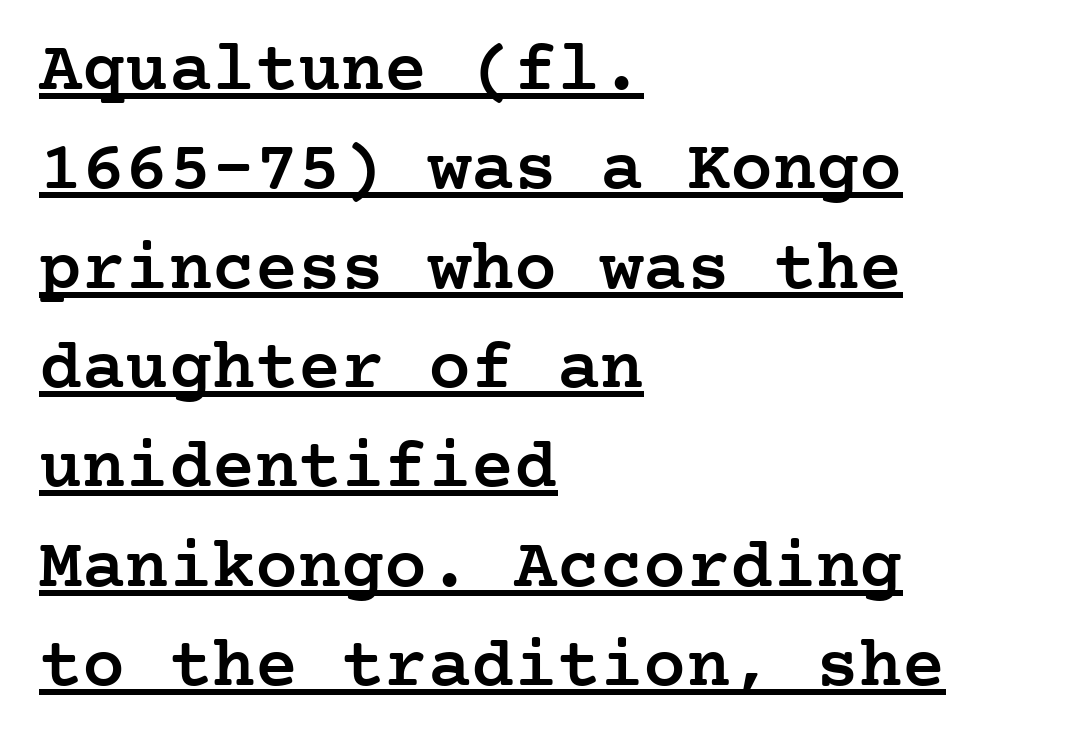
This rendering leaves character spacing at its baseline value. Rendered with straight, roman letterforms. A baseline rule has been typeset under these characters. The lines sit at an ordinary, default distance from one another. Reading down the block, your eye returns to a fixed left position each line.
